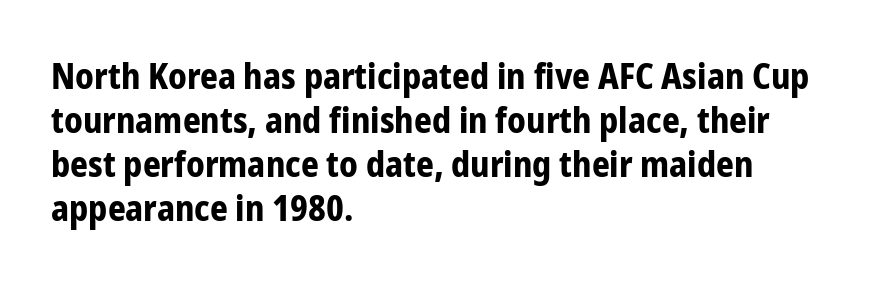
{"serif": "no", "italic": "no", "bold": "yes", "weight": "bold", "width": "condensed", "stroke_contrast": "low", "x_height": "medium", "monospaced": "no", "underline": "no", "align": "left", "line_spacing": "normal", "line_spacing_ratio": 1.26, "letter_spacing": "normal", "letter_spacing_em": 0.0, "glyph_px": 35}
